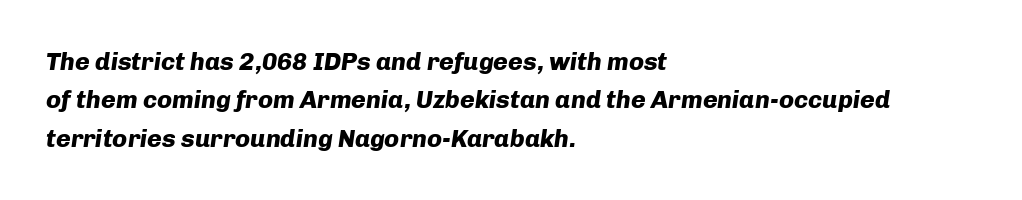
Nobody drew a line under any word here. The glyphs have the mass of a bold cut. The paragraph shown leans on its left margin. Each new line begins a customary step beneath the previous one. Tracking value appears to be zero — textbook default spacing. It's the slanting kind of type.
